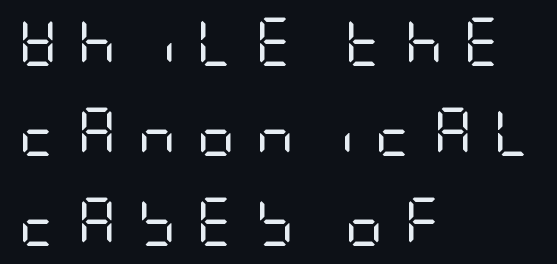
{"serif": "no", "italic": "no", "bold": "no", "weight": "regular", "width": "condensed", "stroke_contrast": "low", "x_height": "large", "underline": "no", "align": "left", "line_spacing_ratio": 1.87, "letter_spacing": "wide", "letter_spacing_em": 0.42, "glyph_px": 48}
